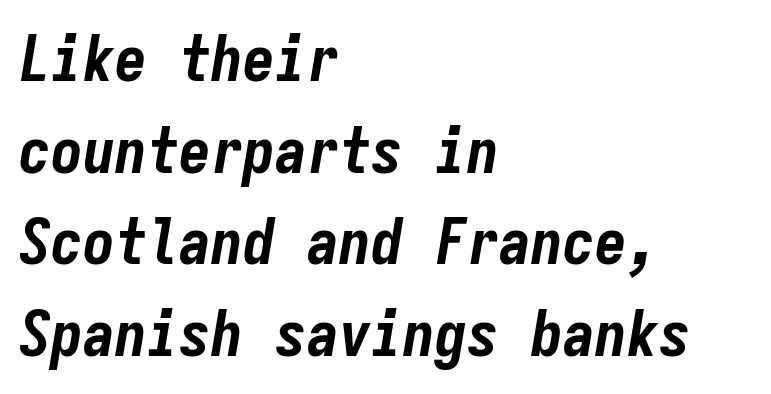
{"italic": "yes", "lean": "right", "slant_degrees": 9, "bold": "yes", "weight": "bold", "width": "condensed", "stroke_contrast": "low", "x_height": "medium", "monospaced": "yes", "underline": "no", "align": "left", "line_spacing": "normal", "line_spacing_ratio": 1.43, "letter_spacing": "normal", "letter_spacing_em": 0.0, "glyph_px": 64}
